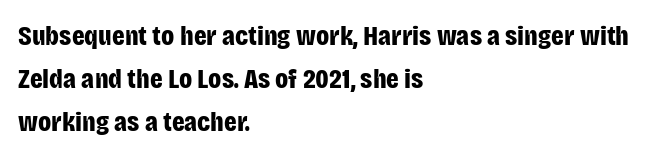
{"serif": "no", "italic": "no", "bold": "yes", "weight": "bold", "width": "condensed", "stroke_contrast": "low", "x_height": "large", "monospaced": "no", "underline": "no", "align": "left", "line_spacing": "normal", "line_spacing_ratio": 1.54, "letter_spacing": "normal", "letter_spacing_em": 0.0, "glyph_px": 28}
